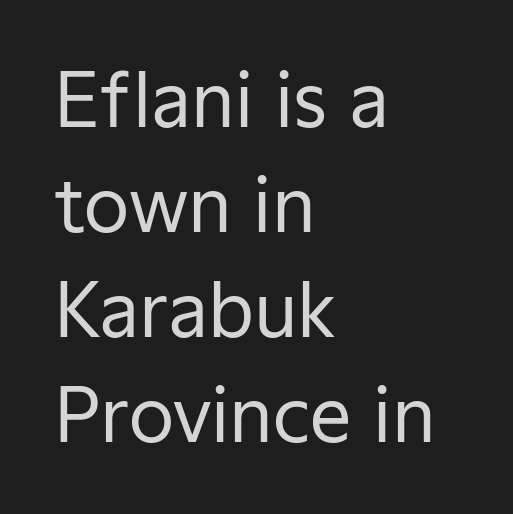
{"serif": "no", "italic": "no", "bold": "no", "weight": "regular", "width": "normal", "stroke_contrast": "low", "x_height": "medium", "monospaced": "no", "underline": "no", "align": "left", "line_spacing": "normal", "line_spacing_ratio": 1.42, "letter_spacing": "normal", "letter_spacing_em": 0.0, "glyph_px": 74}
